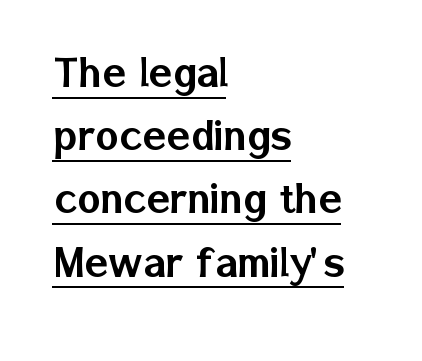
Q: Is the text italic (slanted)? A: No, it is upright.
Q: Is the typeface a serif or a sans-serif typeface? A: Sans-serif.
Q: Is the text underlined? A: Yes.
Q: How is the paragraph aligned? A: Left-aligned.
Q: Is the spacing between letters normal or unusually wide? A: Normal.
Q: Is the spacing between lines tight, normal or loose? A: Normal.
Q: Width (condensed, normal, or wide)? A: Normal.
Q: Stroke contrast? A: Low.
Q: x-height? A: Medium.
Q: Monospaced? A: No.
